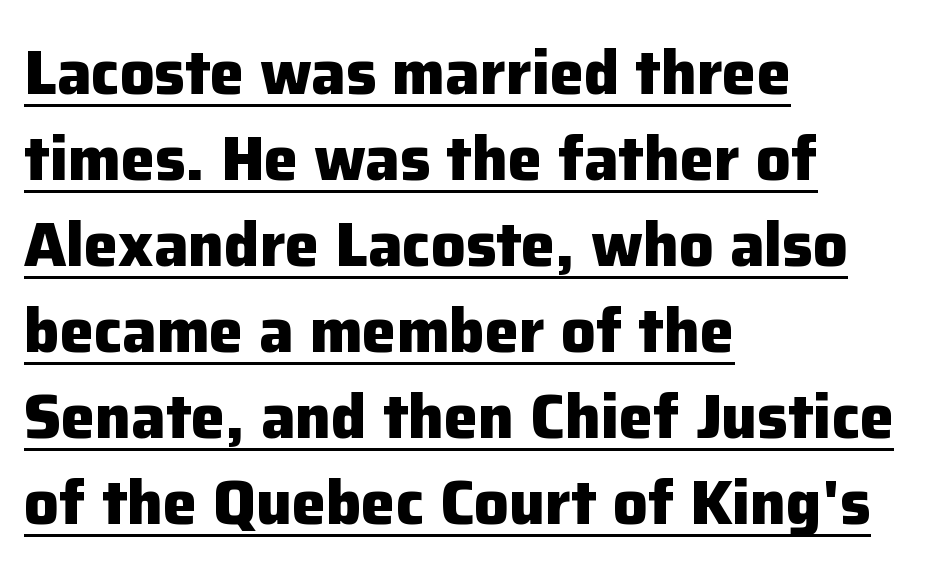
Q: Is the text bold? A: Yes.
Q: Is the text italic (slanted)? A: No, it is upright.
Q: Is the typeface a serif or a sans-serif typeface? A: Sans-serif.
Q: Is the text underlined? A: Yes.
Q: How is the paragraph aligned? A: Left-aligned.
Q: Is the spacing between letters normal or unusually wide? A: Normal.
Q: Is the spacing between lines tight, normal or loose? A: Normal.
Q: Width (condensed, normal, or wide)? A: Normal.
Q: Stroke contrast? A: Low.
Q: x-height? A: Medium.
Q: Monospaced? A: No.
